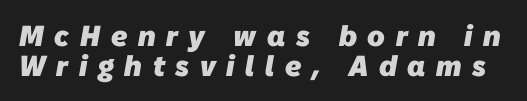
{"serif": "no", "bold": "yes", "weight": "heavy", "width": "normal", "stroke_contrast": "low", "x_height": "medium", "monospaced": "no", "underline": "no", "line_spacing": "tight", "line_spacing_ratio": 1.03, "letter_spacing": "wide", "letter_spacing_em": 0.37, "glyph_px": 29}
